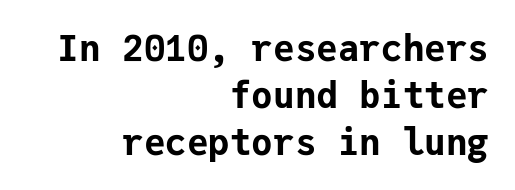
Q: Is the text bold? A: Yes.
Q: Is the text italic (slanted)? A: No, it is upright.
Q: Is the typeface a serif or a sans-serif typeface? A: Sans-serif.
Q: Is the text underlined? A: No.
Q: How is the paragraph aligned? A: Right-aligned.
Q: Is the spacing between letters normal or unusually wide? A: Normal.
Q: Is the spacing between lines tight, normal or loose? A: Normal.
Q: Width (condensed, normal, or wide)? A: Normal.
Q: Stroke contrast? A: Low.
Q: x-height? A: Medium.
Q: Monospaced? A: Yes.
